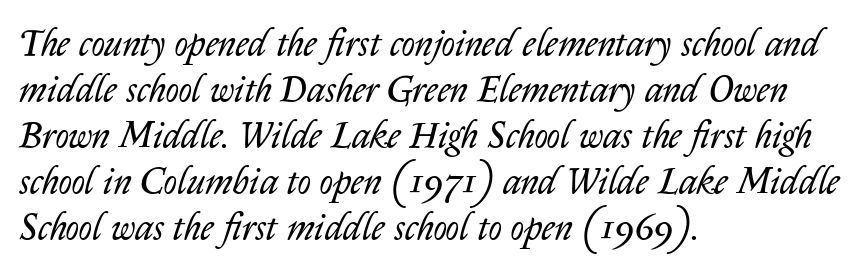
The image shows 37 px regular-weight type, italic (leaning right); set left-aligned, line spacing 1.24x, normal letter spacing, not underlined; low stroke contrast and a medium x-height.
